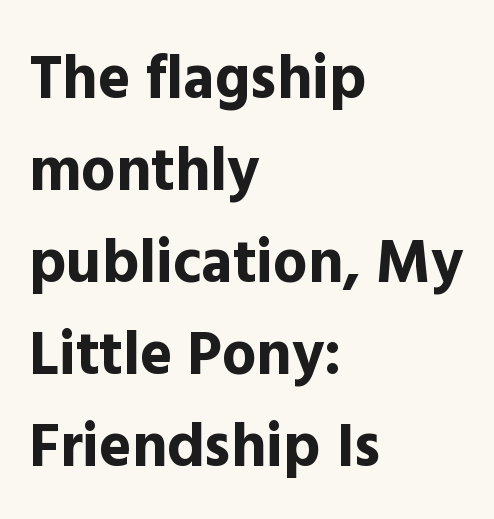
{"serif": "no", "italic": "no", "bold": "yes", "weight": "bold", "width": "normal", "x_height": "medium", "monospaced": "no", "underline": "no", "align": "left", "line_spacing": "normal", "line_spacing_ratio": 1.51, "letter_spacing": "normal", "letter_spacing_em": 0.0, "glyph_px": 61}
